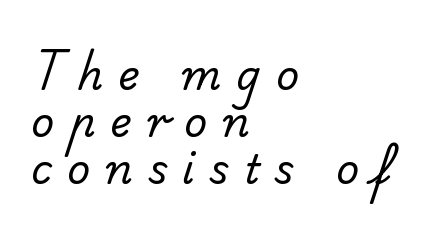
Q: Is the text bold? A: No.
Q: Is the typeface a serif or a sans-serif typeface? A: Sans-serif.
Q: Is the text underlined? A: No.
Q: How is the paragraph aligned? A: Left-aligned.
Q: Is the spacing between letters normal or unusually wide? A: Unusually wide.
Q: Width (condensed, normal, or wide)? A: Normal.
Q: Stroke contrast? A: Low.
Q: x-height? A: Small.
Q: Monospaced? A: No.
